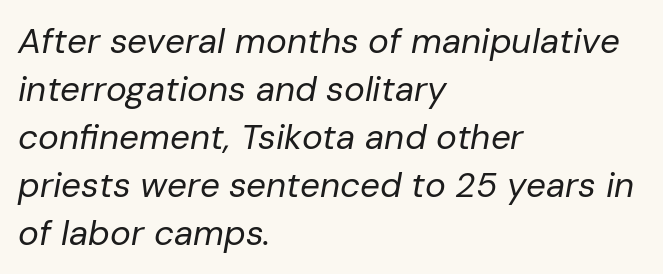
Q: Is the text bold? A: No.
Q: Is the text italic (slanted)? A: Yes, it leans right by about 10 degrees.
Q: Is the text underlined? A: No.
Q: How is the paragraph aligned? A: Left-aligned.
Q: Is the spacing between letters normal or unusually wide? A: Normal.
Q: Is the spacing between lines tight, normal or loose? A: Normal.
Q: Width (condensed, normal, or wide)? A: Normal.
Q: Stroke contrast? A: Low.
Q: x-height? A: Medium.
Q: Monospaced? A: No.
